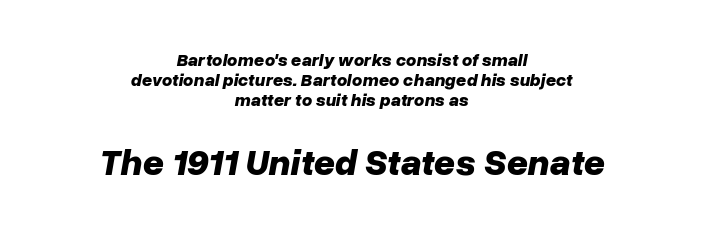
{"italic": "yes", "lean": "right", "slant_degrees": 10, "bold": "yes", "weight": "bold", "width": "normal", "stroke_contrast": "low", "x_height": "medium", "monospaced": "no", "underline": "no", "align": "center", "line_spacing": "tight", "line_spacing_ratio": 1.1, "letter_spacing": "normal", "letter_spacing_em": 0.0, "larger_block": "second", "size_ratio": 2.06, "glyph_px": 37}
